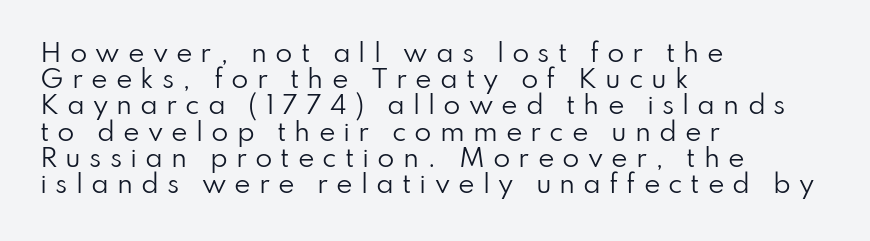
{"italic": "no", "bold": "no", "underline": "no", "align": "left", "line_spacing": "tight", "line_spacing_ratio": 1.05, "letter_spacing": "wide", "letter_spacing_em": 0.32, "glyph_px": 25}
